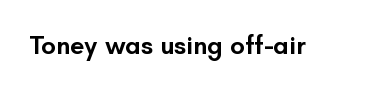
{"italic": "no", "bold": "semi", "underline": "no", "letter_spacing": "normal", "letter_spacing_em": 0.0, "glyph_px": 26}
